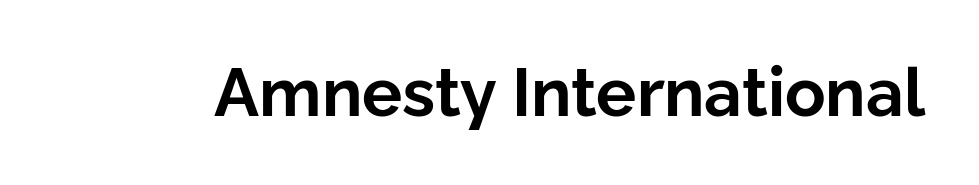
Only glyphs here, with clear space below each row. You'd pick this weight for a headline — it's a proper bold. These lines are rendered in a variable-pitch font. Nothing unusual about the tracking: characters are spaced as the font intends.
